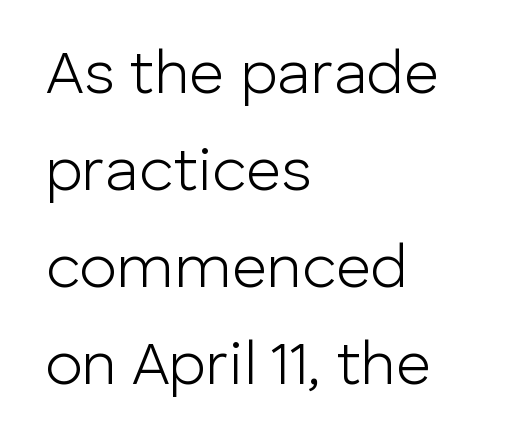
A classic flush-left, rag-right setting is used for this passage. Weight: in the light-to-regular range. The specimen omits any rule beneath the text block's lines. These lines are rendered in a variable-pitch font. The type family on display is of the sans-serif kind.
